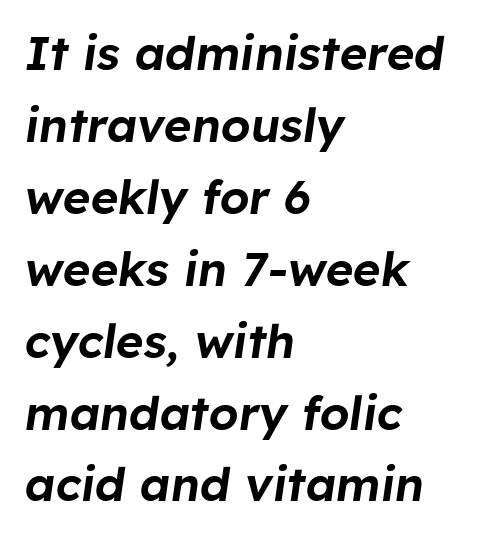
{"italic": "yes", "lean": "right", "slant_degrees": 8, "width": "normal", "stroke_contrast": "low", "x_height": "medium", "monospaced": "no", "underline": "no", "align": "left", "line_spacing": "normal", "line_spacing_ratio": 1.53, "letter_spacing": "normal", "letter_spacing_em": 0.0, "glyph_px": 47}
